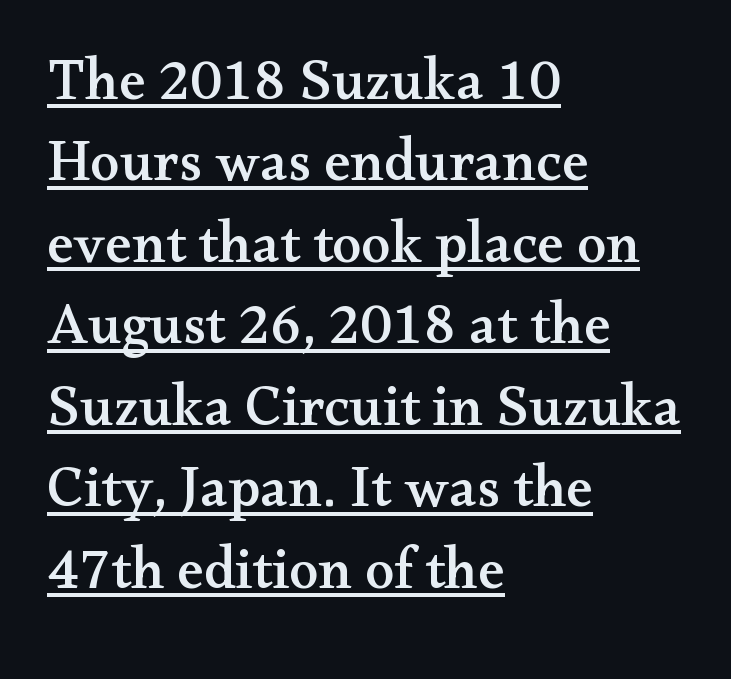
Q: Is the text italic (slanted)? A: No, it is upright.
Q: Is the typeface a serif or a sans-serif typeface? A: Serif.
Q: Is the text underlined? A: Yes.
Q: How is the paragraph aligned? A: Left-aligned.
Q: Is the spacing between letters normal or unusually wide? A: Normal.
Q: Is the spacing between lines tight, normal or loose? A: Normal.
Q: Width (condensed, normal, or wide)? A: Wide.
Q: Stroke contrast? A: Medium.
Q: x-height? A: Small.
Q: Monospaced? A: No.
